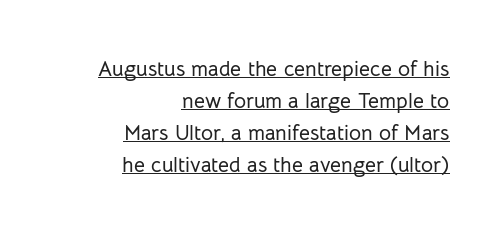
Has an underline been added? It has. These lines keep a tight, regular rhythm from letter to letter. Leftover space on each line is placed entirely before the opening word. Notice how the stems are strictly vertical — no italics here. Does the leading feel generous? No, just average.
